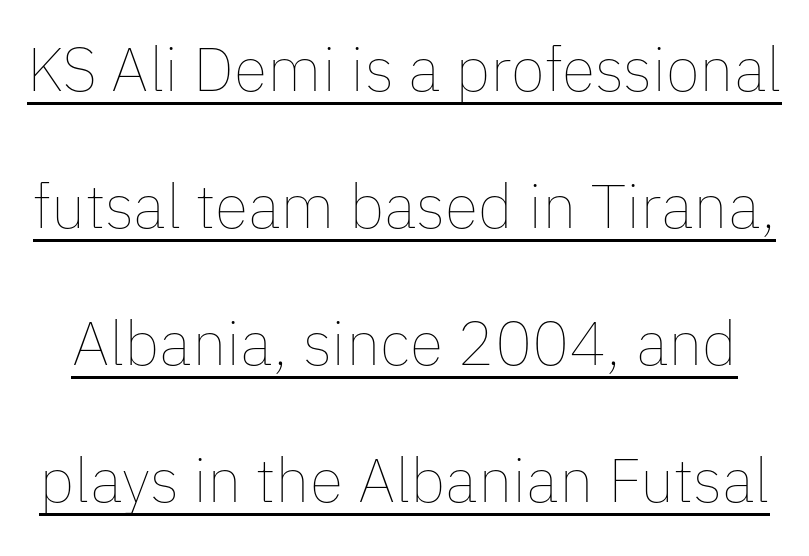
Q: Is the text bold? A: No.
Q: Is the text italic (slanted)? A: No, it is upright.
Q: Is the text underlined? A: Yes.
Q: Is the spacing between letters normal or unusually wide? A: Normal.
Q: Is the spacing between lines tight, normal or loose? A: Loose.
Q: Width (condensed, normal, or wide)? A: Normal.
Q: Stroke contrast? A: Low.
Q: x-height? A: Medium.
Q: Monospaced? A: No.
